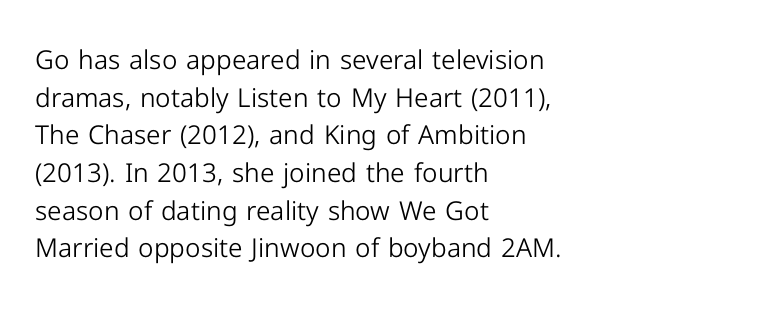
This sample is left-justified, so line endings fall wherever the words run out. Short note: letters normally spaced. These lines were composed using upright roman letters. Nothing heavy about these letters — not bold at all. The glyphs are unaccompanied by any horizontal stroke below them. Quick note: interline space is typical.
